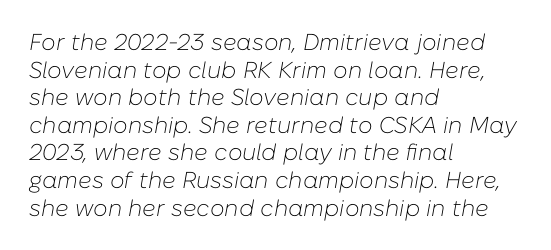
The image shows 23 px text type, italic (leaning right); set left-aligned, line spacing 1.2x, normal letter spacing, not underlined.
